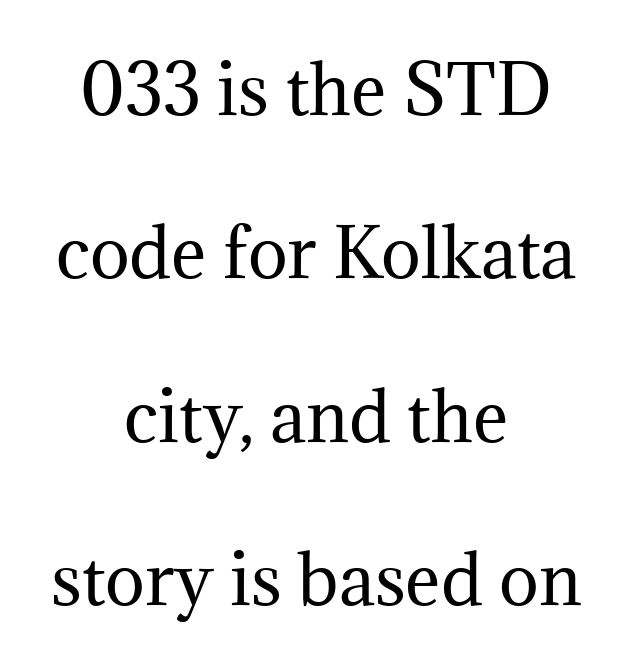
{"serif": "yes", "italic": "no", "bold": "no", "weight": "regular", "width": "normal", "stroke_contrast": "medium", "x_height": "medium", "monospaced": "no", "underline": "no", "align": "center", "line_spacing": "loose", "line_spacing_ratio": 2.44, "letter_spacing": "normal", "letter_spacing_em": 0.0, "glyph_px": 67}
